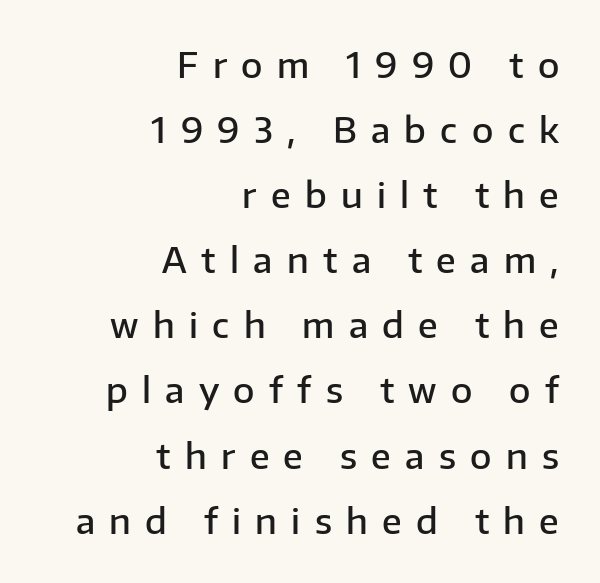
The image shows 35 px semibold sans-serif type, upright; set right-aligned, line spacing 1.86x, unusually wide letter spacing (+0.41 em), not underlined; low stroke contrast and a medium x-height.
